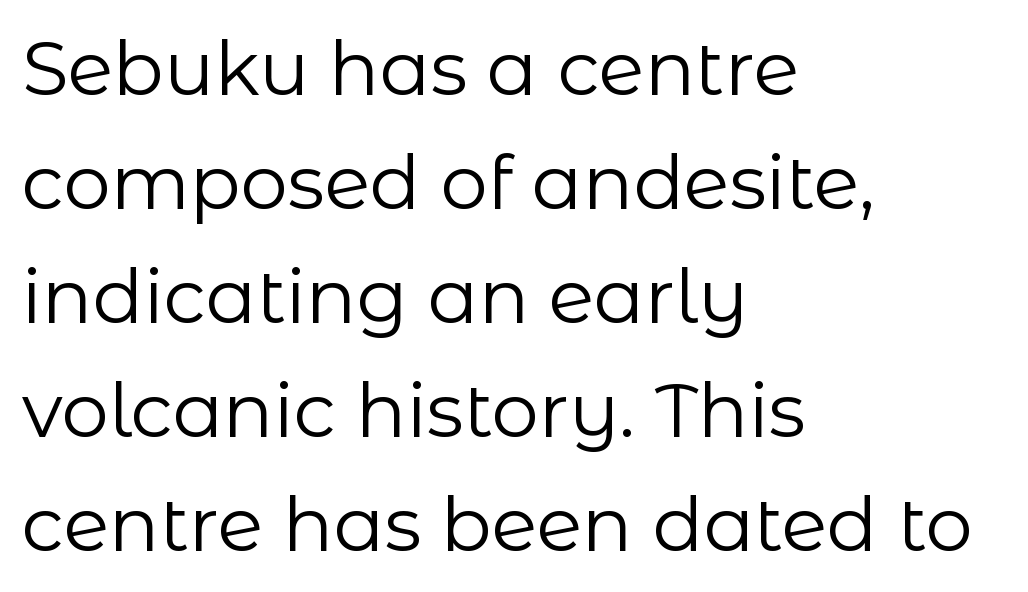
{"serif": "no", "italic": "no", "bold": "no", "weight": "regular", "width": "normal", "stroke_contrast": "low", "x_height": "medium", "monospaced": "no", "underline": "no", "align": "left", "line_spacing": "normal", "line_spacing_ratio": 1.52, "letter_spacing": "normal", "letter_spacing_em": 0.0, "glyph_px": 75}
